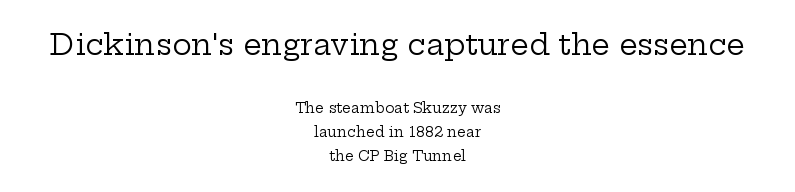
A student would call this center alignment; a typographer would say set centered. The zone under the glyphs is completely vacant. Here the designer chose a conventional face with non-uniform glyph widths. The font family rendered here belongs to the serif group.
